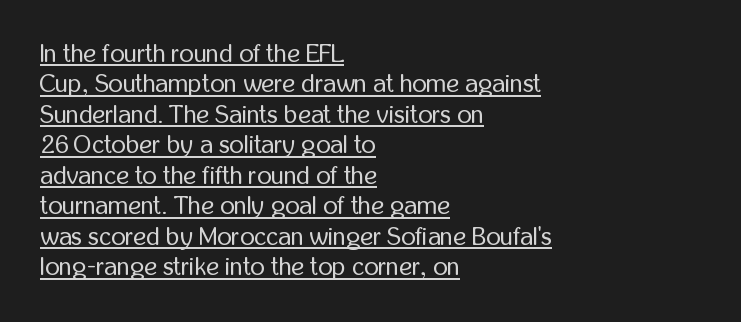
Q: Is the text bold? A: No.
Q: Is the text italic (slanted)? A: No, it is upright.
Q: Is the text underlined? A: Yes.
Q: How is the paragraph aligned? A: Left-aligned.
Q: Is the spacing between letters normal or unusually wide? A: Normal.
